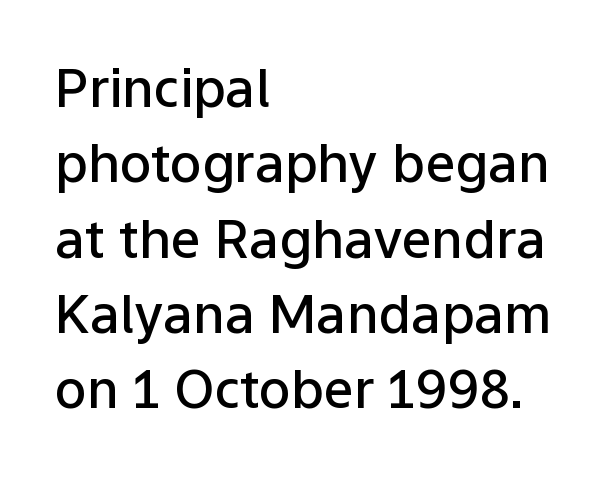
Q: Is the text bold? A: Semi-bold.
Q: Is the text italic (slanted)? A: No, it is upright.
Q: Is the typeface a serif or a sans-serif typeface? A: Sans-serif.
Q: Is the text underlined? A: No.
Q: How is the paragraph aligned? A: Left-aligned.
Q: Is the spacing between letters normal or unusually wide? A: Normal.
Q: Is the spacing between lines tight, normal or loose? A: Normal.
Q: Width (condensed, normal, or wide)? A: Normal.
Q: Stroke contrast? A: Low.
Q: x-height? A: Medium.
Q: Monospaced? A: No.
